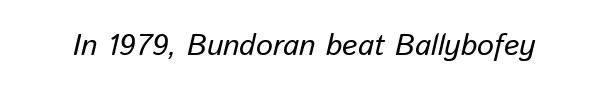
Characters are canted at an angle relative to the baseline's perpendicular. Inter-character spacing is left at the font's built-in metrics. Here the designer chose a conventional face with non-uniform glyph widths. Words float on clear page, feet unadorned.
